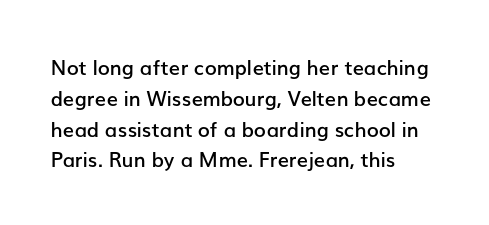
Strokes here are thickened, but only to semibold level. Successive baselines arrive at the customary interval. The axis of the letterforms is exactly vertical. Anything drawn beneath the words? Only blank space. Which margin do the lines hug? The left one — the right edge is uneven. This rendering leaves character spacing at its baseline value.
